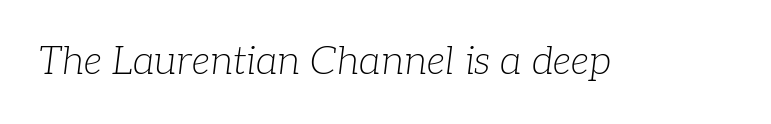
Each letter's strokes conclude with small projecting serifs. The text carries the slant typical of an italic or oblique font. This rendering features lettering with no underline. A typesetter would call this proportional, since set widths differ per character.
